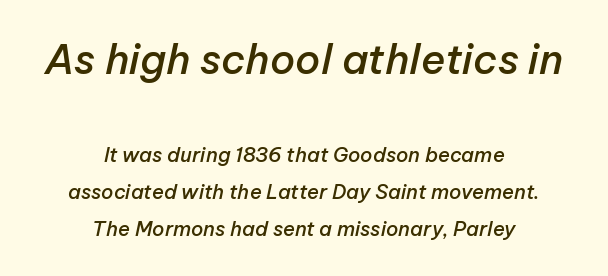
The face used here is rendered with its standard letterfit. In this sample the first text group is rendered at the bigger scale. Each row of text sits above clean, open space. Stroke thickness is moderately raised; the sample reads as semibold. Note the varied advance widths — an 'i' is clearly narrower than an 'm'.
